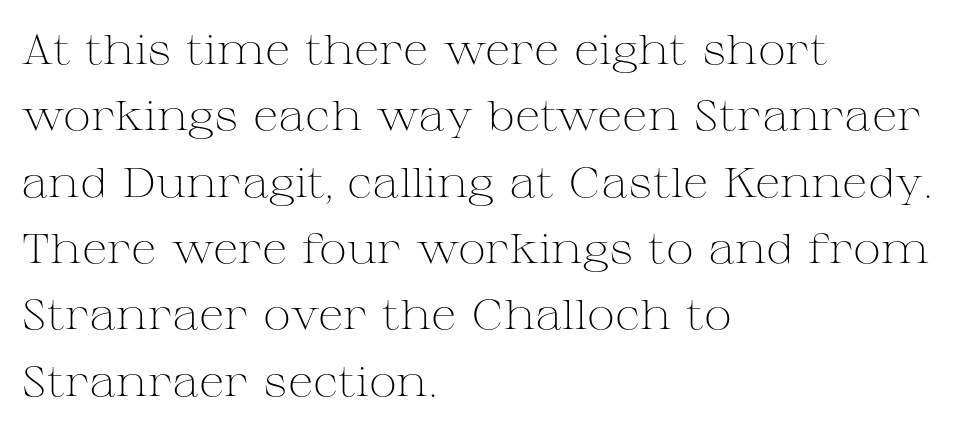
Q: Is the text bold? A: No.
Q: Is the text italic (slanted)? A: No, it is upright.
Q: Is the typeface a serif or a sans-serif typeface? A: Serif.
Q: Is the text underlined? A: No.
Q: How is the paragraph aligned? A: Left-aligned.
Q: Is the spacing between letters normal or unusually wide? A: Normal.
Q: Is the spacing between lines tight, normal or loose? A: Normal.
Q: Width (condensed, normal, or wide)? A: Wide.
Q: Stroke contrast? A: Medium.
Q: x-height? A: Medium.
Q: Monospaced? A: No.
